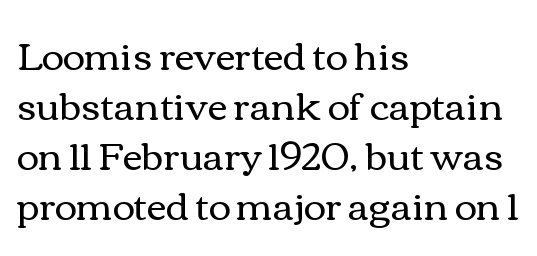
These lines are rendered in a variable-pitch font. In CSS terms this would be text-align: left. A bare baseline throughout the passage. The type sits square on the baseline with zero lean.
